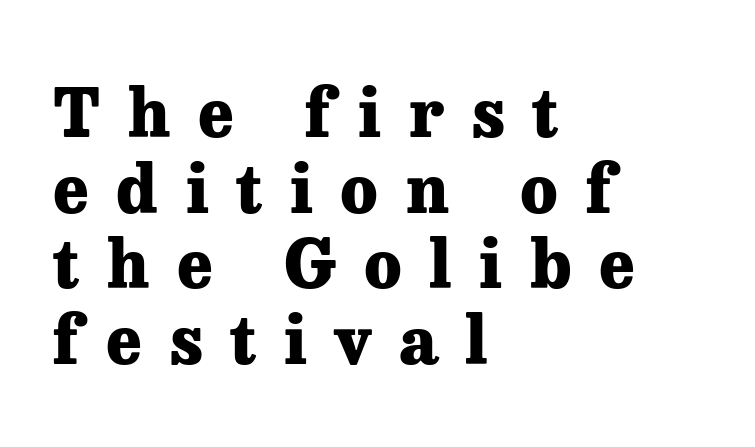
The image shows 67 px heavy serif type, upright; set left-aligned, tight line spacing (1.13x), unusually wide letter spacing (+0.41 em), not underlined; low stroke contrast and a medium x-height.
